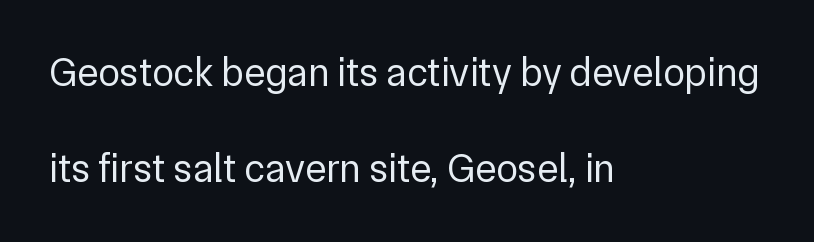
The designer dialed line spacing up above the default. One-word summary of the alignment: left. Observe the absence of serifs on each vertical stroke in this sample. Nothing unusual about the tracking: characters are spaced as the font intends. The gap between lines stays unmarked.
